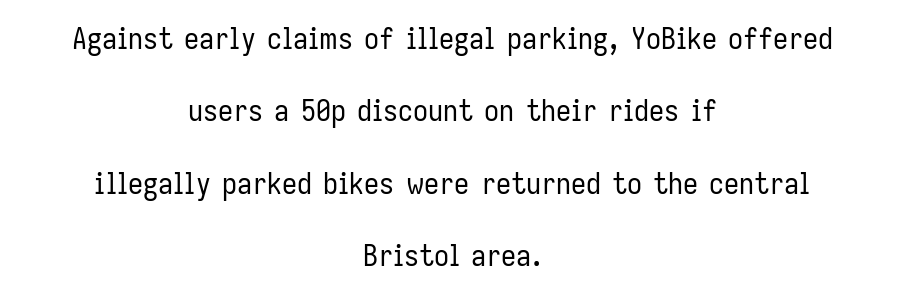
{"serif": "no", "italic": "no", "bold": "no", "weight": "regular", "width": "condensed", "stroke_contrast": "low", "x_height": "medium", "monospaced": "no", "underline": "no", "align": "center", "line_spacing": "loose", "line_spacing_ratio": 2.41, "letter_spacing": "normal", "letter_spacing_em": 0.0, "glyph_px": 30}
